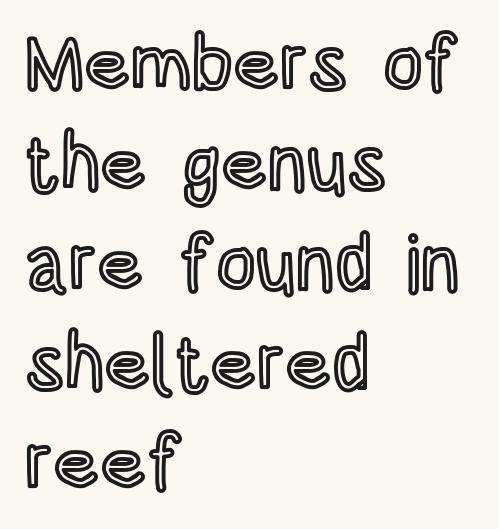
Line spacing here is normal. Each letter keeps its own natural width here, so spacing adapts to shape. Words appear dense and cohesive because spacing is normal. Anything drawn beneath the words? Only blank space. In terms of posture, this sample is upright. Typeset ragged right — the left edge is the straight one.
